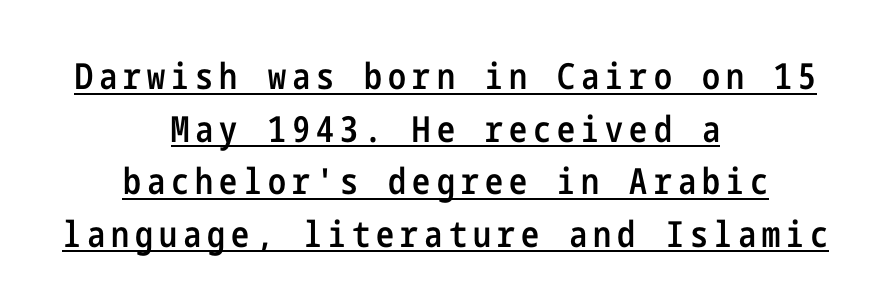
{"serif": "no", "italic": "no", "bold": "semi", "weight": "semibold", "width": "condensed", "stroke_contrast": "low", "x_height": "medium", "underline": "yes", "align": "center", "line_spacing": "normal", "line_spacing_ratio": 1.46, "glyph_px": 36}
